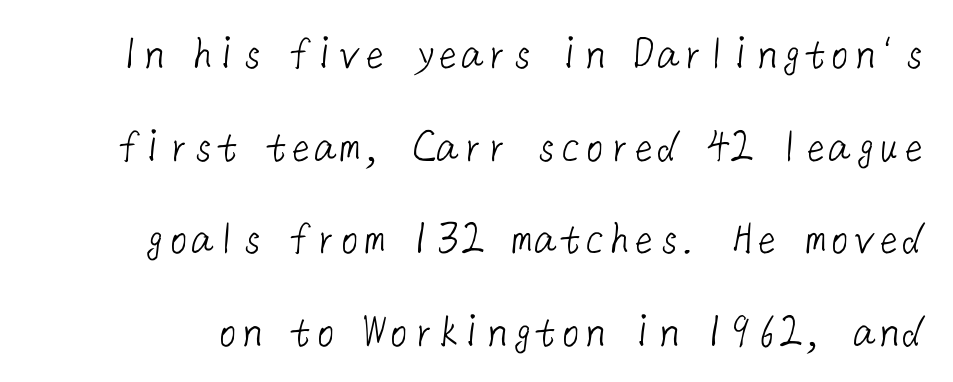
Q: Is the text bold? A: No.
Q: Is the typeface a serif or a sans-serif typeface? A: Sans-serif.
Q: Is the text underlined? A: No.
Q: Is the spacing between letters normal or unusually wide? A: Normal.
Q: Width (condensed, normal, or wide)? A: Normal.
Q: Stroke contrast? A: Low.
Q: x-height? A: Medium.
